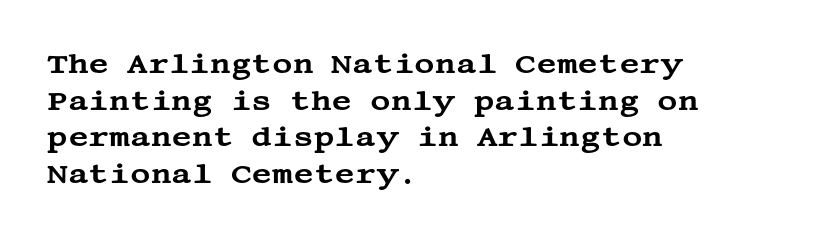
The image shows 28 px wide serif type, upright; set left-aligned, normal line spacing (1.31x), normal letter spacing, not underlined; medium stroke contrast and a large x-height.
